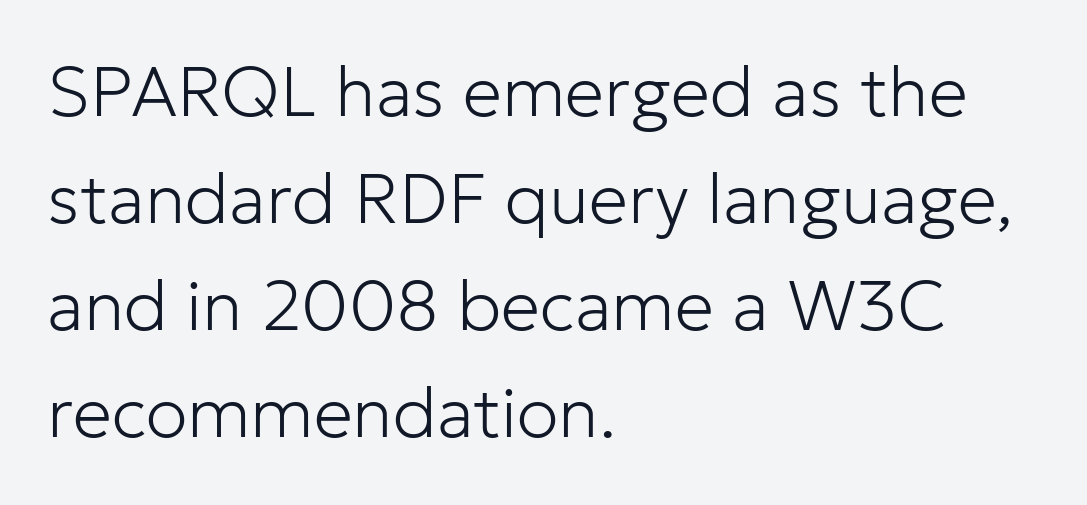
Q: Is the text bold? A: No.
Q: Is the text italic (slanted)? A: No, it is upright.
Q: Is the typeface a serif or a sans-serif typeface? A: Sans-serif.
Q: Is the text underlined? A: No.
Q: How is the paragraph aligned? A: Left-aligned.
Q: Is the spacing between letters normal or unusually wide? A: Normal.
Q: Is the spacing between lines tight, normal or loose? A: Normal.
Q: Width (condensed, normal, or wide)? A: Normal.
Q: Stroke contrast? A: Low.
Q: x-height? A: Medium.
Q: Monospaced? A: No.
